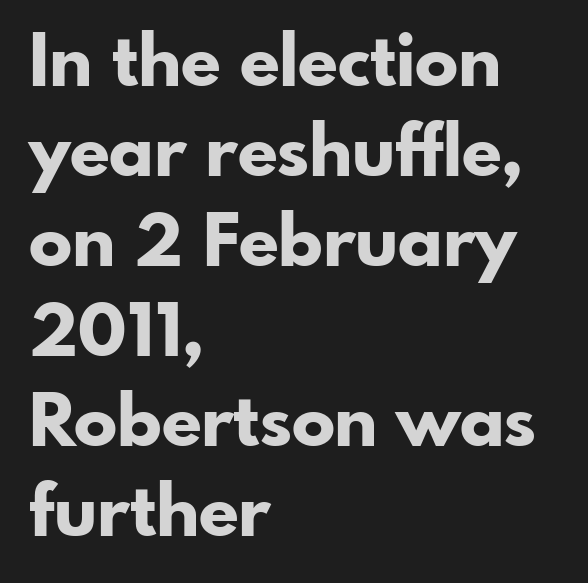
{"serif": "no", "italic": "no", "bold": "yes", "weight": "bold", "width": "normal", "stroke_contrast": "low", "x_height": "small", "monospaced": "no", "underline": "no", "align": "left", "line_spacing": "normal", "line_spacing_ratio": 1.25, "letter_spacing": "normal", "letter_spacing_em": 0.0, "glyph_px": 72}
